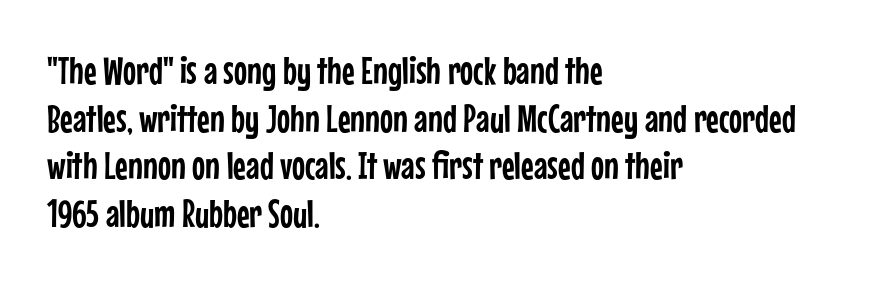
Underlining? Definitely not there. The letters sit at their default tracking, neither squeezed nor spread. Reading down the block, your eye returns to a fixed left position each line. The glyphs in this specimen are sans serif. This sample has the flowing, uneven cadence of proportional lettering. Upright lettering throughout.
